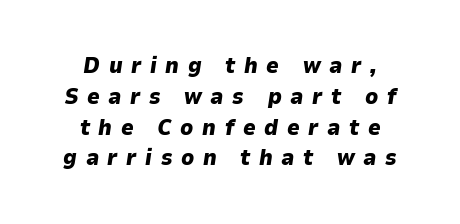
{"italic": "yes", "lean": "right", "slant_degrees": 9, "bold": "yes", "underline": "no", "align": "center", "line_spacing": "normal", "line_spacing_ratio": 1.4, "letter_spacing": "wide", "letter_spacing_em": 0.39, "glyph_px": 22}
